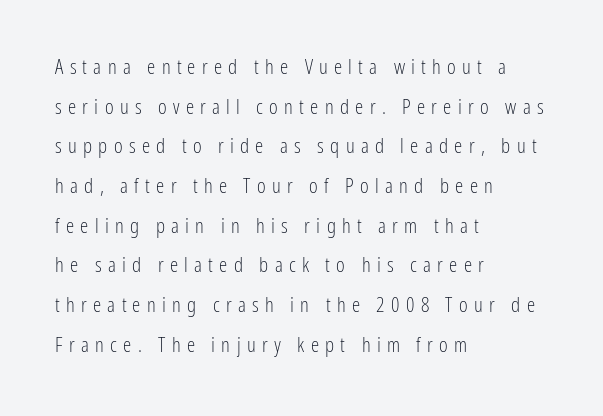
{"italic": "no", "bold": "no", "underline": "no", "align": "left", "line_spacing_ratio": 1.89, "letter_spacing": "wide", "letter_spacing_em": 0.3, "glyph_px": 21}
